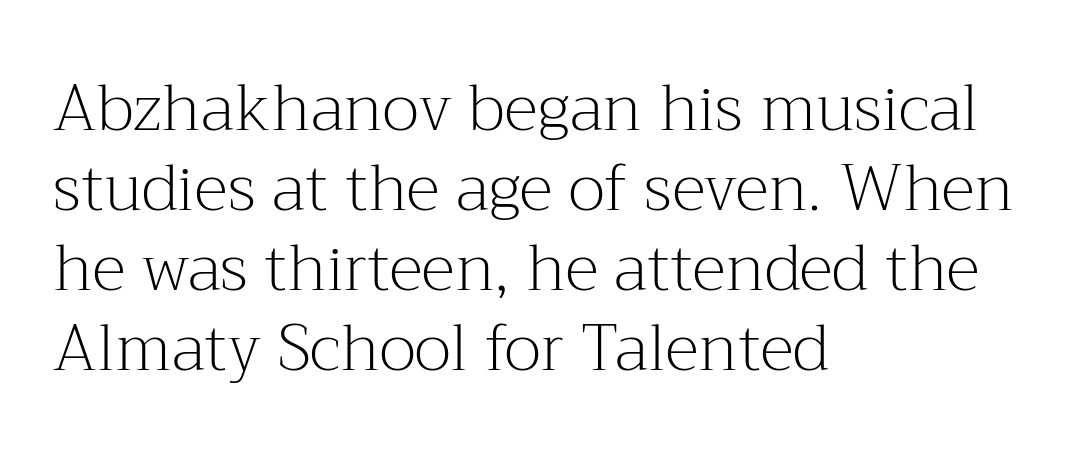
The image shows 64 px light serif type, upright; set left-aligned, normal line spacing (1.25x), normal letter spacing, not underlined; medium stroke contrast and a medium x-height.
